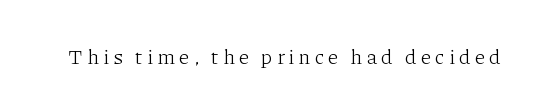
Q: Is the text bold? A: No.
Q: Is the text italic (slanted)? A: No, it is upright.
Q: Is the text underlined? A: No.
